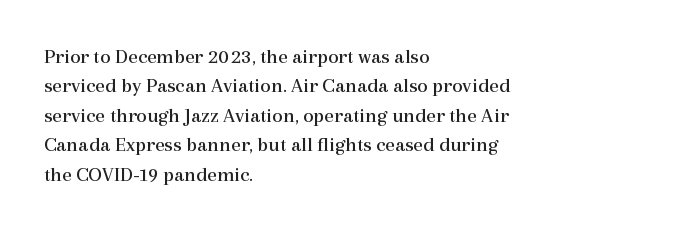
The image shows 21 px text type, upright; set left-aligned, normal line spacing (1.4x), normal letter spacing, not underlined.
